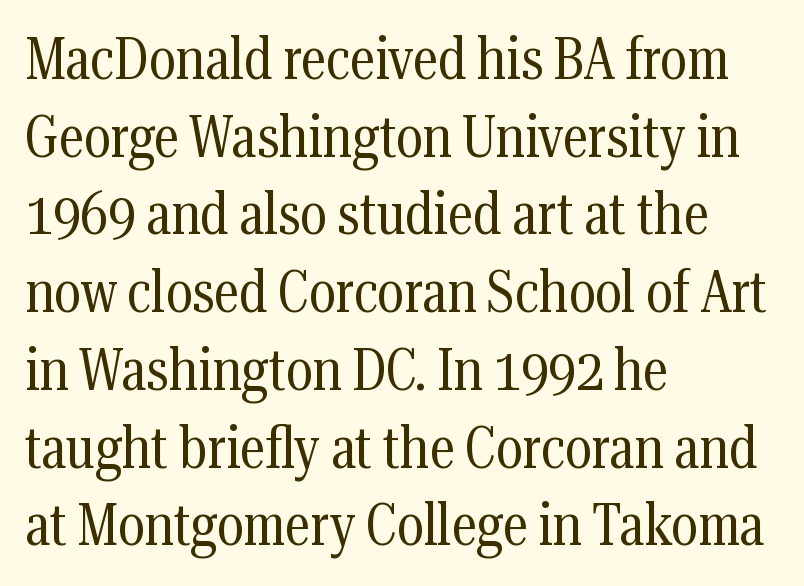
Varying glyph widths throughout — classic text-font behaviour. Do the letters lean? They stand straight. These lines stack with their left ends in a neat column. Each row of text sits above clean, open space.
